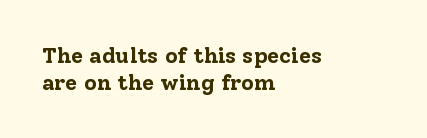
Q: Is the text bold? A: Yes.
Q: Is the text italic (slanted)? A: No, it is upright.
Q: Is the text underlined? A: No.
Q: How is the paragraph aligned? A: Left-aligned.
Q: Is the spacing between letters normal or unusually wide? A: Normal.
